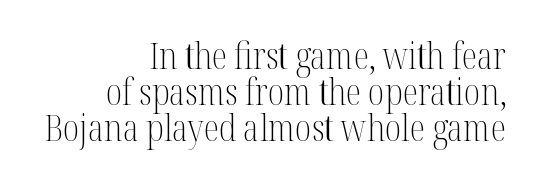
The string is rendered with underlining switched off. You could barely slide anything between these rows. Think of a printed novel: that variable character pitch is what you see here. The characters display serif detailing at their extremities.
